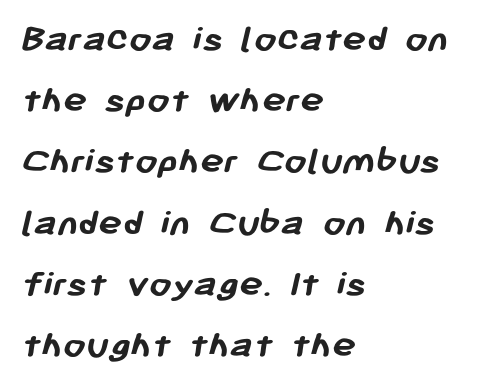
Inter-character spacing is left at the font's built-in metrics. Each letter's strokes conclude bluntly, with no projecting serifs. Look at the stroke-to-counter ratio: heavy, a bold. Proportional: the letters do not fall into vertical columns.
